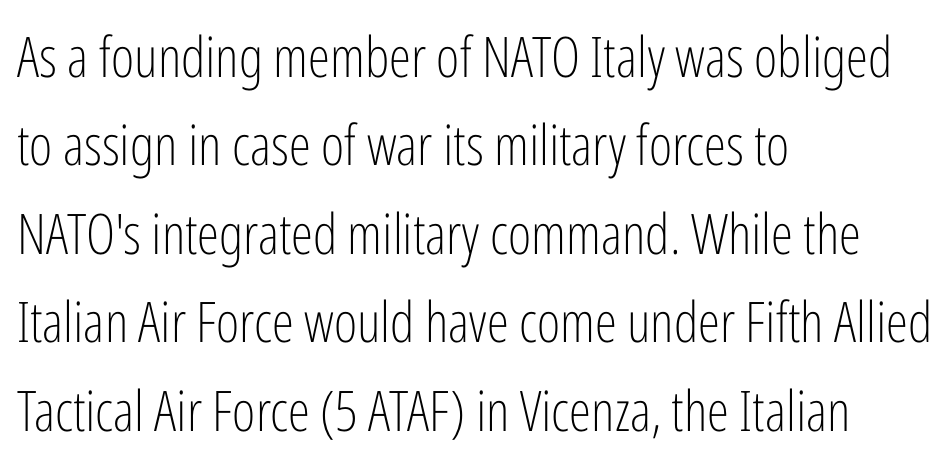
In terms of posture, this sample is upright. The face used here is a sans, in the tradition of grotesques and geometrics. Just letters on the line, the space beneath them empty. The designer left line spacing at the default. Spacing verdict: proportional, widths tailored to each character.
